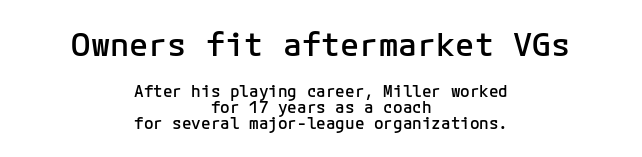
Q: Is the text bold? A: Semi-bold.
Q: Is the text italic (slanted)? A: No, it is upright.
Q: Is the typeface a serif or a sans-serif typeface? A: Sans-serif.
Q: Is the text underlined? A: No.
Q: How is the paragraph aligned? A: Centered.
Q: Is the spacing between letters normal or unusually wide? A: Normal.
Q: Is the spacing between lines tight, normal or loose? A: Tight.
Q: Which block of text is set in a larger size, the first (top) or the second (bottom)? A: The first (top) one.
Q: Width (condensed, normal, or wide)? A: Normal.
Q: Stroke contrast? A: Low.
Q: x-height? A: Medium.
